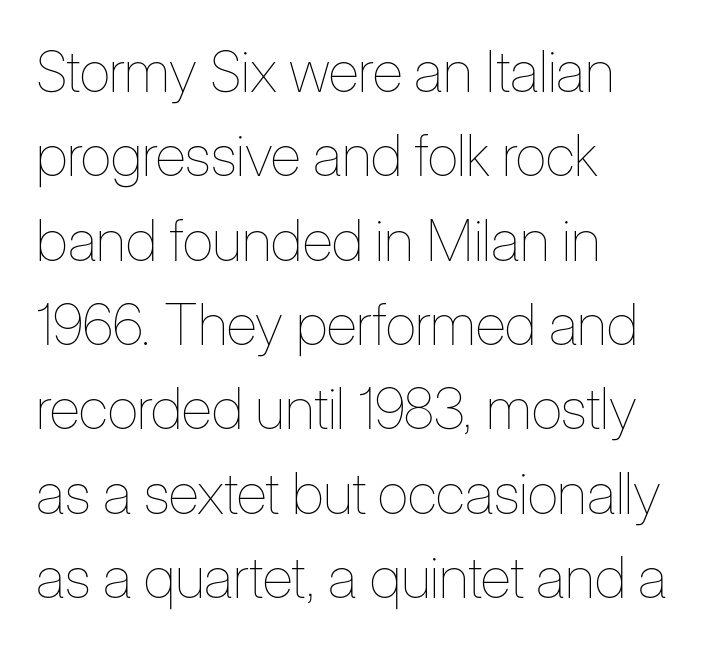
Each row of text sits above clean, open space. The passage shown has conventional tracking throughout. This sample keeps an unexceptional amount of space between lines. Does the copy run flush right? No — it runs flush left. This sample uses an upright cut, with every glyph sitting square on the baseline. Each stroke keeps to a modest, everyday thickness or less.
